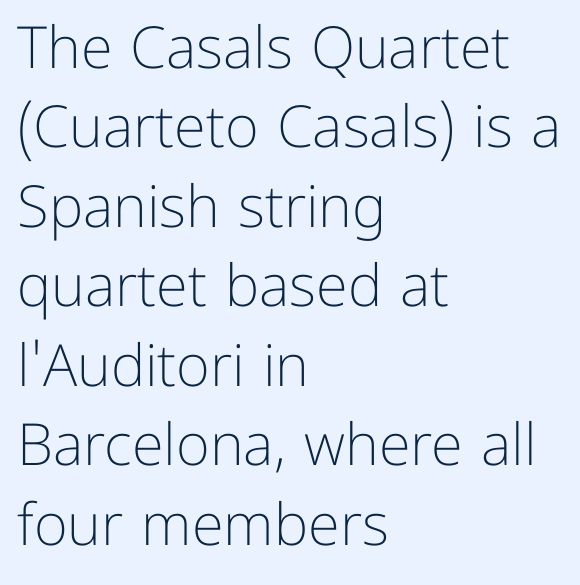
Layout note: lines flush left. Posture: upright roman. This sample has the flowing, uneven cadence of proportional lettering. Weight: in the light-to-regular range. Check where the strokes stop: nothing finishes them off — pure sans.
